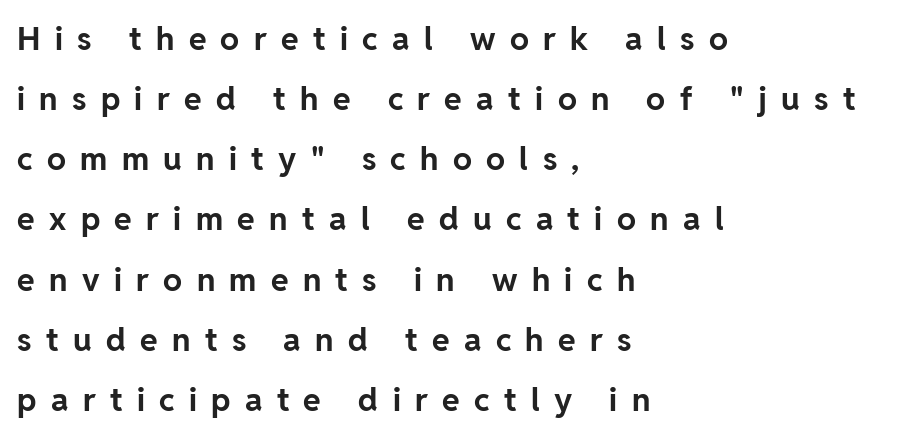
Q: Is the text bold? A: Yes.
Q: Is the text italic (slanted)? A: No, it is upright.
Q: Is the typeface a serif or a sans-serif typeface? A: Sans-serif.
Q: Is the text underlined? A: No.
Q: How is the paragraph aligned? A: Left-aligned.
Q: Is the spacing between letters normal or unusually wide? A: Unusually wide.
Q: Width (condensed, normal, or wide)? A: Normal.
Q: Stroke contrast? A: Low.
Q: x-height? A: Medium.
Q: Monospaced? A: No.
